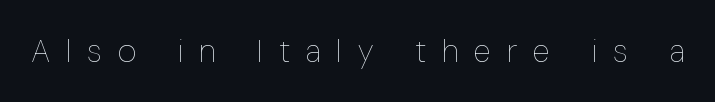
{"italic": "no", "bold": "no", "weight": "thin", "width": "condensed", "stroke_contrast": "low", "x_height": "medium", "monospaced": "no", "underline": "no", "letter_spacing": "wide", "letter_spacing_em": 0.5, "glyph_px": 32}
